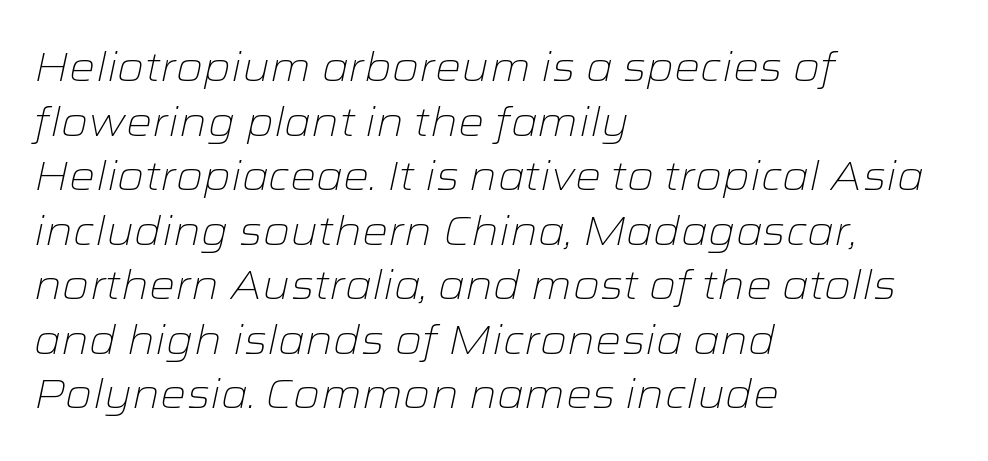
Characters are canted at an angle relative to the baseline's perpendicular. Type without underlining. Proportional: the letters do not fall into vertical columns. Quick note: interline space is typical.
